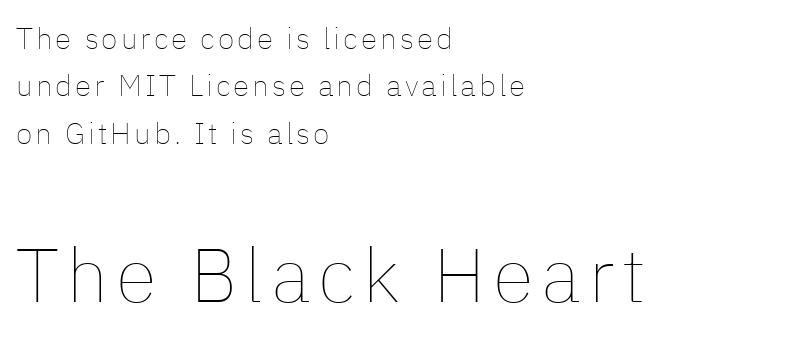
A student would call this left alignment; a typographer would say flush left, rag right. Each stroke keeps to a modest, everyday thickness or less. The glyphs are unaccompanied by any horizontal stroke below them. What's the leading like? Ordinary, nothing unusual. Size hierarchy here favors the trailing block over the leading one.
